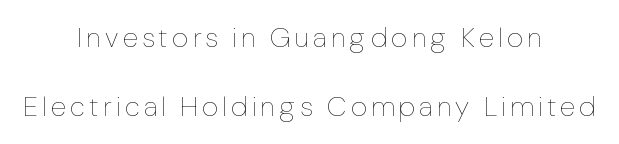
{"italic": "no", "bold": "no", "weight": "thin", "width": "normal", "stroke_contrast": "low", "x_height": "medium", "monospaced": "no", "underline": "no", "align": "center", "line_spacing": "loose", "line_spacing_ratio": 2.46, "glyph_px": 28}
